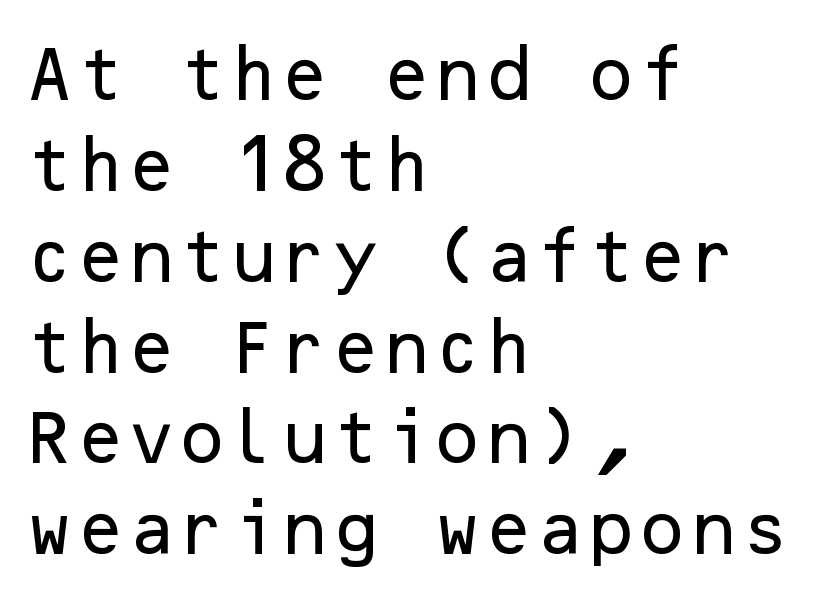
Q: Is the text italic (slanted)? A: No, it is upright.
Q: Is the typeface a serif or a sans-serif typeface? A: Sans-serif.
Q: Is the text underlined? A: No.
Q: How is the paragraph aligned? A: Left-aligned.
Q: Is the spacing between letters normal or unusually wide? A: Normal.
Q: Is the spacing between lines tight, normal or loose? A: Normal.
Q: Width (condensed, normal, or wide)? A: Normal.
Q: Stroke contrast? A: Low.
Q: x-height? A: Medium.
